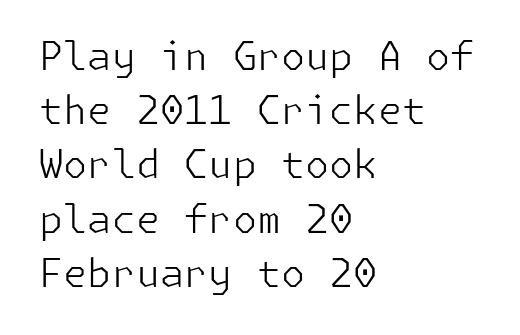
The image shows 39 px light sans-serif type, upright; set left-aligned, normal line spacing (1.39x), normal letter spacing, not underlined; low stroke contrast and a medium x-height.
